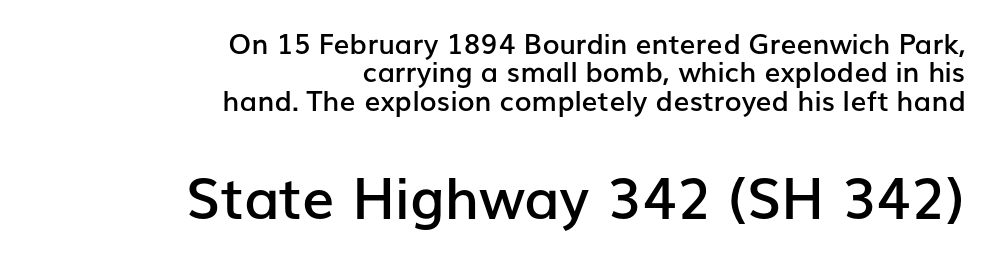
Q: Is the text bold? A: Semi-bold.
Q: Is the text italic (slanted)? A: No, it is upright.
Q: Is the typeface a serif or a sans-serif typeface? A: Sans-serif.
Q: Is the text underlined? A: No.
Q: How is the paragraph aligned? A: Right-aligned.
Q: Is the spacing between letters normal or unusually wide? A: Normal.
Q: Is the spacing between lines tight, normal or loose? A: Tight.
Q: Which block of text is set in a larger size, the first (top) or the second (bottom)? A: The second (bottom) one.
Q: Width (condensed, normal, or wide)? A: Normal.
Q: Stroke contrast? A: Low.
Q: x-height? A: Medium.
Q: Monospaced? A: No.
